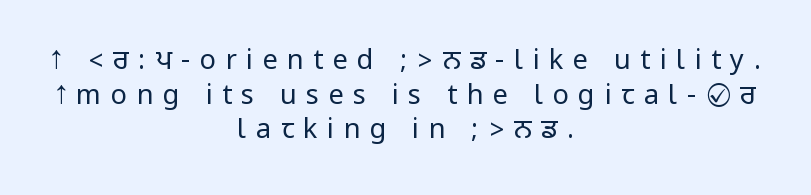
{"italic": "no", "bold": "no", "underline": "no", "align": "center", "line_spacing": "normal", "line_spacing_ratio": 1.28, "letter_spacing": "wide", "letter_spacing_em": 0.35, "glyph_px": 27}
